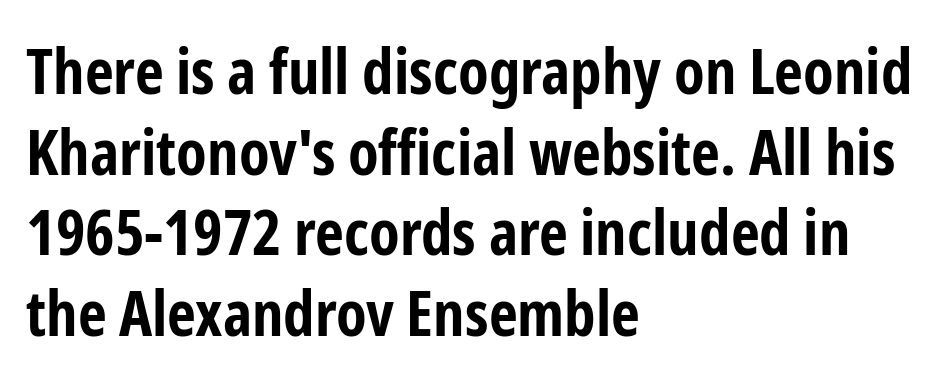
The image shows 63 px bold, condensed sans-serif type, upright; set left-aligned, normal line spacing (1.28x), normal letter spacing, not underlined; low stroke contrast and a medium x-height.
